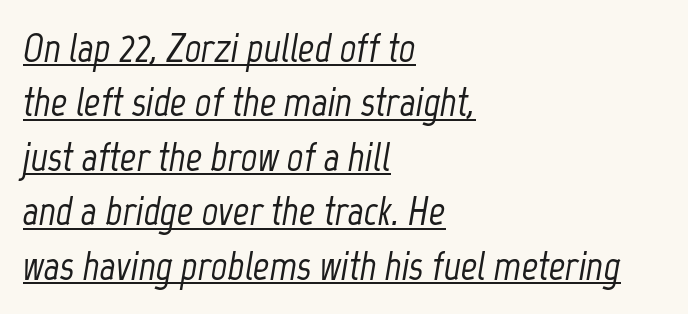
The passage shown is typed in a proportional face where columns would drift. A normal amount of white space separates one row of letters from the next. Yep, that's italic — everything's leaning. Typeset ragged right — the left edge is the straight one. Words appear dense and cohesive because spacing is normal.
